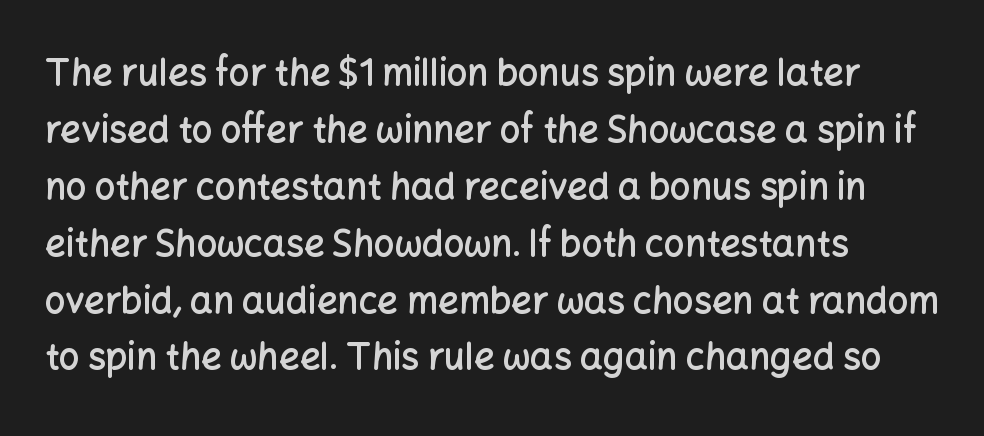
Q: Is the text bold? A: Semi-bold.
Q: Is the text italic (slanted)? A: No, it is upright.
Q: Is the typeface a serif or a sans-serif typeface? A: Sans-serif.
Q: Is the text underlined? A: No.
Q: How is the paragraph aligned? A: Left-aligned.
Q: Is the spacing between letters normal or unusually wide? A: Normal.
Q: Is the spacing between lines tight, normal or loose? A: Normal.
Q: Width (condensed, normal, or wide)? A: Normal.
Q: Stroke contrast? A: Low.
Q: x-height? A: Medium.
Q: Monospaced? A: No.
